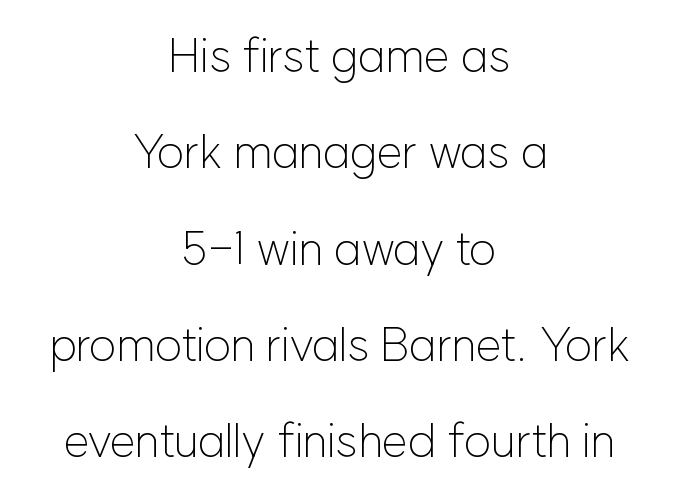
These lines stand farther apart than default settings would place them. Spacing verdict: proportional, widths tailored to each character. The rag falls on both sides of this text block equally. The strip under each line holds only bare page. Bold? No — there's no thickening of the strokes.
